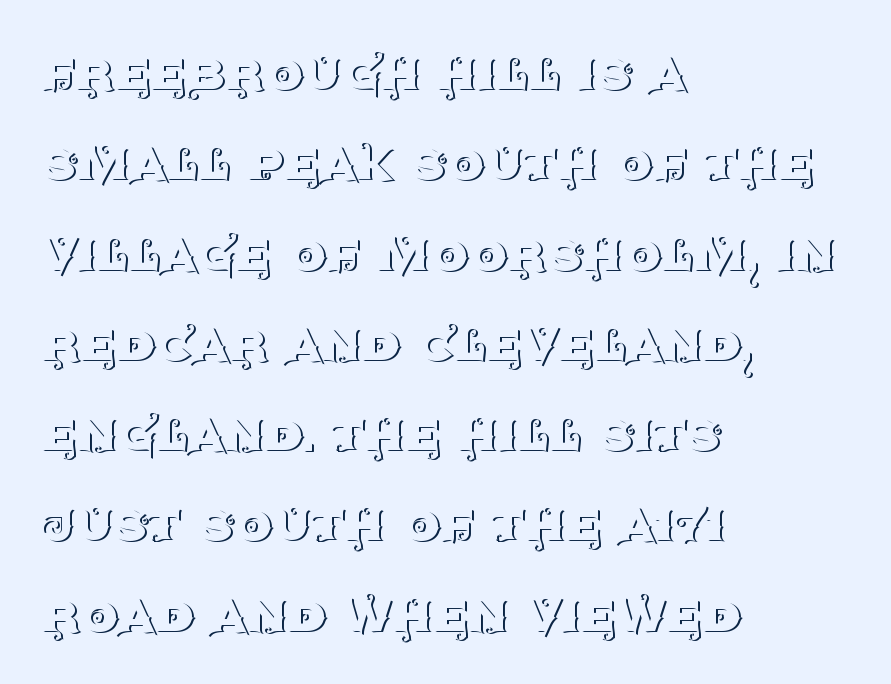
{"serif": "yes", "italic": "no", "bold": "no", "weight": "thin", "width": "normal", "stroke_contrast": "medium", "x_height": "large", "monospaced": "no", "underline": "no", "align": "left", "line_spacing": "normal", "line_spacing_ratio": 1.48, "letter_spacing": "normal", "letter_spacing_em": 0.0, "glyph_px": 61}
